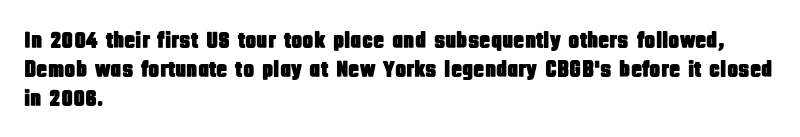
Q: Is the text italic (slanted)? A: No, it is upright.
Q: Is the text underlined? A: No.
Q: How is the paragraph aligned? A: Left-aligned.
Q: Is the spacing between letters normal or unusually wide? A: Normal.
Q: Is the spacing between lines tight, normal or loose? A: Normal.
